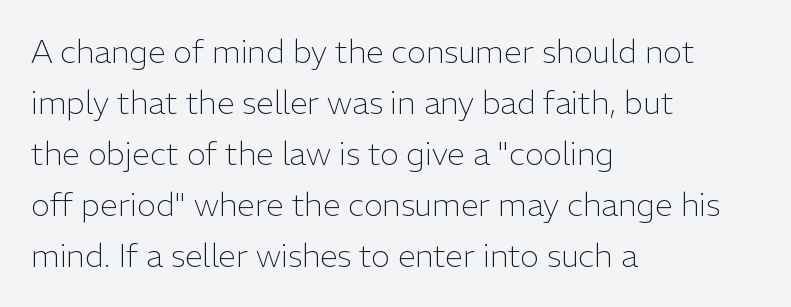
{"serif": "no", "italic": "no", "bold": "no", "weight": "light", "width": "normal", "stroke_contrast": "low", "x_height": "medium", "monospaced": "no", "underline": "no", "align": "left", "line_spacing": "normal", "line_spacing_ratio": 1.59, "letter_spacing": "normal", "letter_spacing_em": 0.0, "glyph_px": 32}
